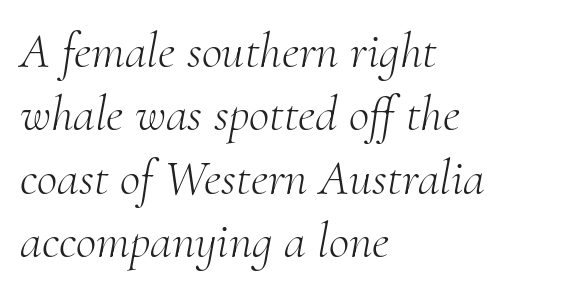
{"serif": "yes", "italic": "yes", "lean": "right", "slant_degrees": 10, "bold": "no", "weight": "light", "width": "normal", "stroke_contrast": "medium", "x_height": "small", "monospaced": "no", "underline": "no", "align": "left", "line_spacing": "normal", "line_spacing_ratio": 1.27, "letter_spacing": "normal", "letter_spacing_em": 0.0, "glyph_px": 50}
